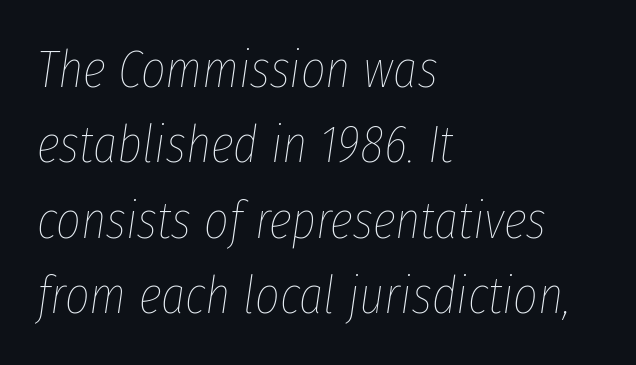
The image shows 53 px thin, condensed type, italic (leaning right); set left-aligned, normal line spacing (1.42x), normal letter spacing, not underlined; low stroke contrast and a medium x-height.
